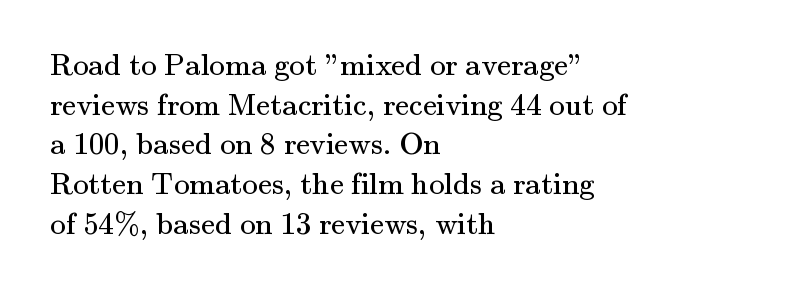
The image shows 31 px regular-weight serif type, upright; set left-aligned, normal line spacing (1.28x), normal letter spacing, not underlined; medium stroke contrast and a small x-height.
